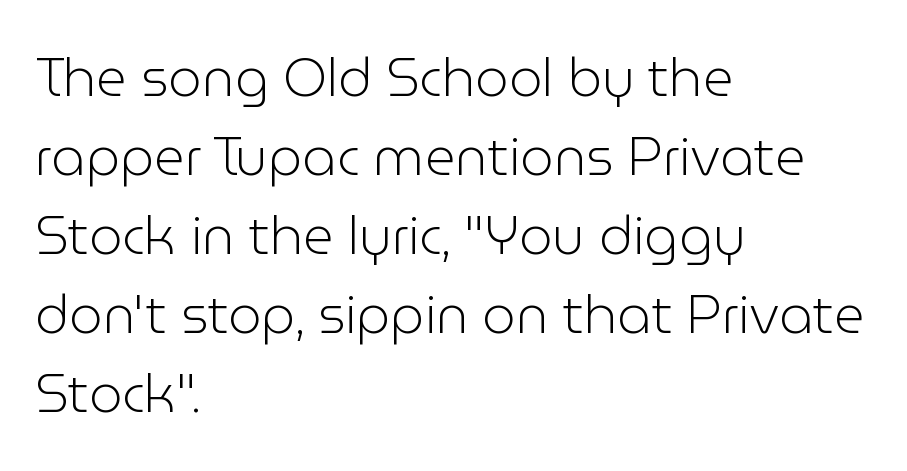
{"serif": "no", "italic": "no", "bold": "no", "weight": "light", "width": "normal", "stroke_contrast": "low", "x_height": "medium", "monospaced": "no", "underline": "no", "align": "left", "line_spacing": "normal", "line_spacing_ratio": 1.49, "letter_spacing": "normal", "letter_spacing_em": 0.0, "glyph_px": 53}
